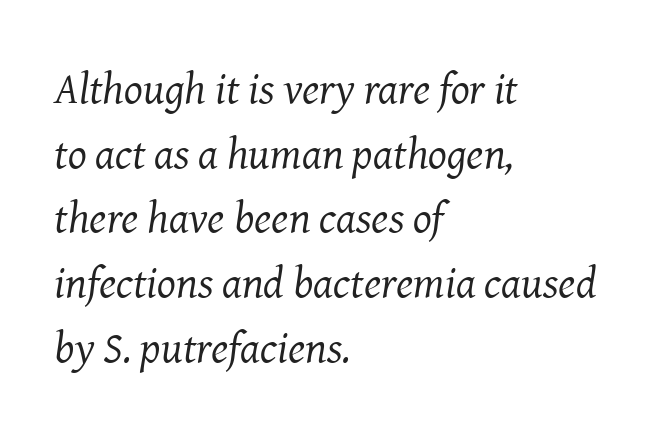
The image shows 44 px regular-weight serif type, italic (leaning right); set left-aligned, normal line spacing (1.47x), normal letter spacing, not underlined; medium stroke contrast and a medium x-height.
